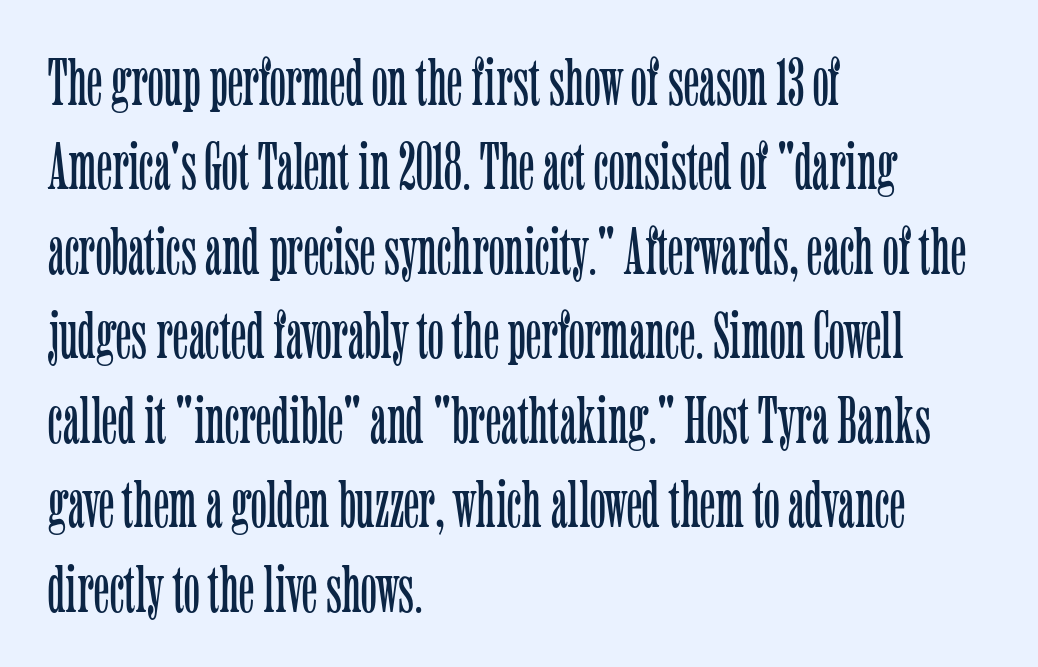
The image shows 67 px light, condensed serif type, upright; set left-aligned, normal line spacing (1.26x), normal letter spacing, not underlined; low stroke contrast and a medium x-height.
